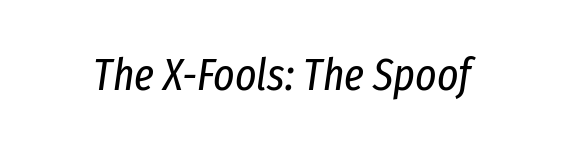
{"italic": "yes", "lean": "right", "slant_degrees": 8, "bold": "no", "weight": "regular", "width": "condensed", "stroke_contrast": "low", "x_height": "medium", "monospaced": "no", "underline": "no", "letter_spacing": "normal", "letter_spacing_em": 0.0, "glyph_px": 45}
